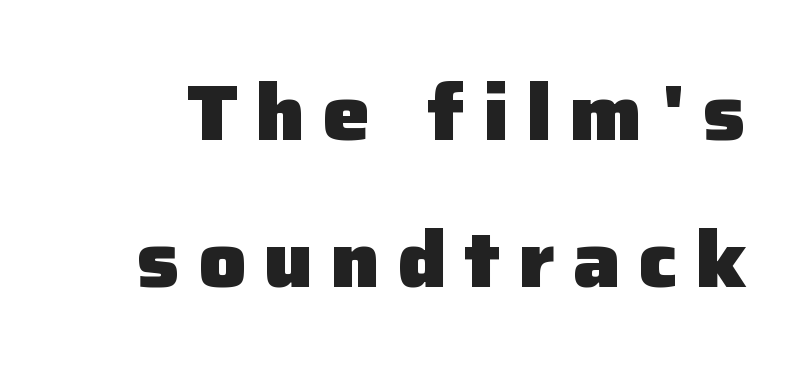
Is this a fixed-width face? No — the glyphs have proportional, varying widths. Emphasis by weight is at full strength: bold. Is there any slant? The stems are plumb. A bare baseline throughout the passage. The type family on display is of the sans-serif kind. Honestly, the letter spacing is so wide it's the main thing you notice.
